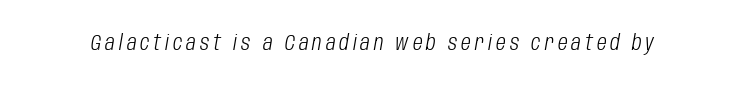
The image shows 21 px text type, italic (leaning right); set not underlined.
